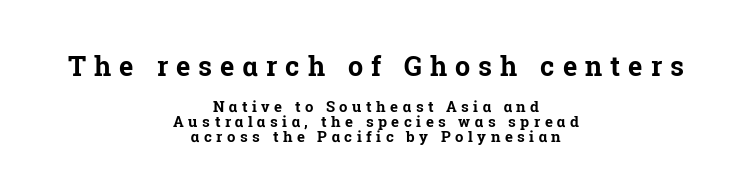
Q: Is the text bold? A: Yes.
Q: Is the text italic (slanted)? A: No, it is upright.
Q: Is the text underlined? A: No.
Q: How is the paragraph aligned? A: Centered.
Q: Is the spacing between letters normal or unusually wide? A: Unusually wide.
Q: Is the spacing between lines tight, normal or loose? A: Tight.
Q: Which block of text is set in a larger size, the first (top) or the second (bottom)? A: The first (top) one.
